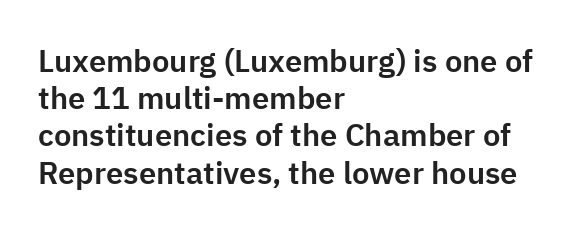
The image shows 31 px sans-serif type, upright; set left-aligned, line spacing 1.2x, normal letter spacing, not underlined; low stroke contrast and a medium x-height.
